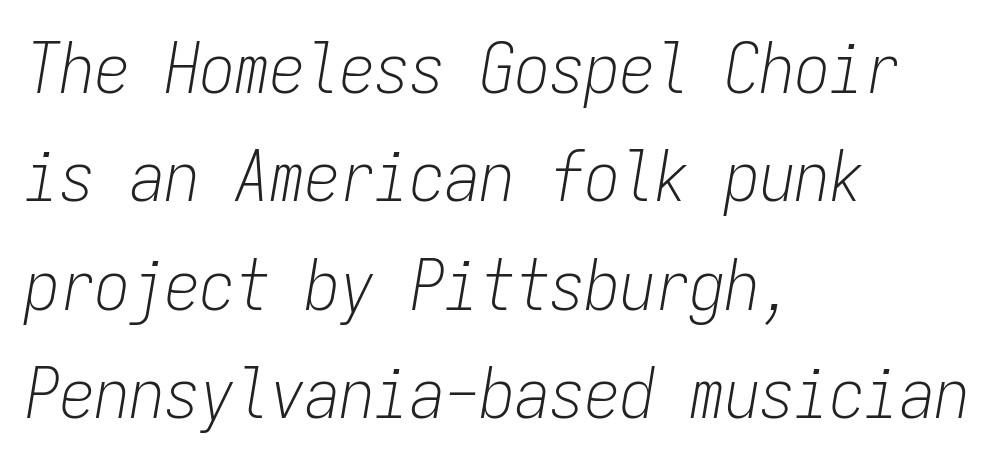
{"italic": "yes", "lean": "right", "slant_degrees": 9, "bold": "no", "weight": "light", "width": "condensed", "stroke_contrast": "low", "x_height": "medium", "monospaced": "yes", "underline": "no", "align": "left", "line_spacing": "normal", "line_spacing_ratio": 1.55, "letter_spacing": "normal", "letter_spacing_em": 0.0, "glyph_px": 70}
